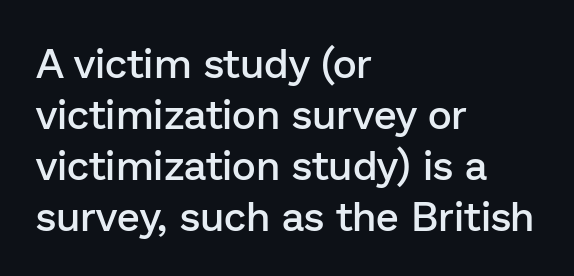
{"serif": "no", "italic": "no", "bold": "semi", "weight": "semibold", "width": "normal", "stroke_contrast": "low", "x_height": "medium", "monospaced": "no", "underline": "no", "align": "left", "line_spacing_ratio": 1.24, "letter_spacing": "normal", "letter_spacing_em": 0.0, "glyph_px": 41}
